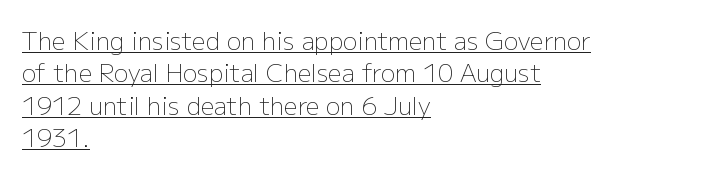
Q: Is the text bold? A: No.
Q: Is the text italic (slanted)? A: No, it is upright.
Q: Is the text underlined? A: Yes.
Q: How is the paragraph aligned? A: Left-aligned.
Q: Is the spacing between letters normal or unusually wide? A: Normal.
Q: Is the spacing between lines tight, normal or loose? A: Normal.
